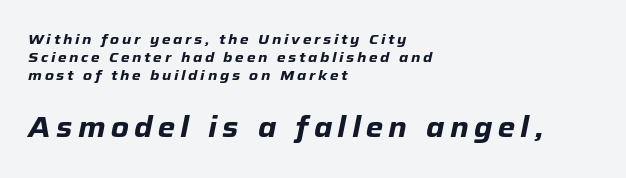
The image shows 28 px heavy type, italic (leaning right); set left-aligned, normal line spacing (1.3x), not underlined; the second (bottom) block is 2.0x larger; low stroke contrast and a medium x-height.
